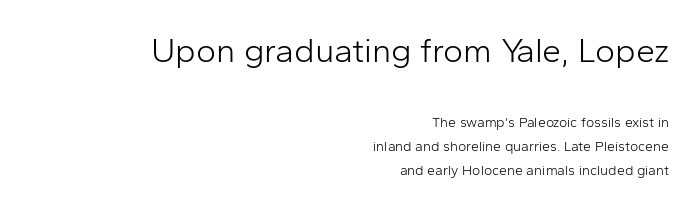
{"serif": "no", "italic": "no", "bold": "no", "weight": "light", "width": "normal", "stroke_contrast": "low", "x_height": "medium", "monospaced": "no", "underline": "no", "align": "right", "line_spacing": "normal", "line_spacing_ratio": 1.7, "letter_spacing": "normal", "letter_spacing_em": 0.0, "larger_block": "first", "size_ratio": 2.43, "glyph_px": 34}
